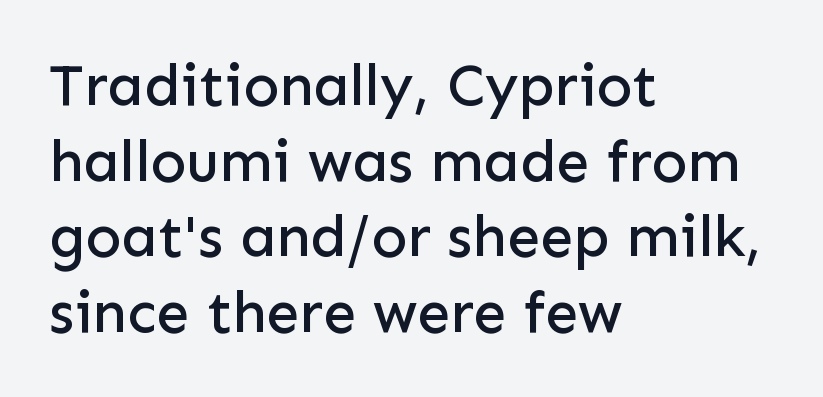
{"serif": "no", "italic": "no", "width": "normal", "stroke_contrast": "low", "x_height": "medium", "monospaced": "no", "underline": "no", "align": "left", "line_spacing": "normal", "line_spacing_ratio": 1.28, "letter_spacing": "normal", "letter_spacing_em": 0.0, "glyph_px": 59}
